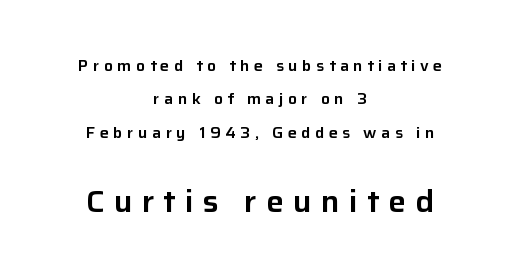
Q: Is the text italic (slanted)? A: No, it is upright.
Q: Is the typeface a serif or a sans-serif typeface? A: Sans-serif.
Q: Is the text underlined? A: No.
Q: How is the paragraph aligned? A: Centered.
Q: Is the spacing between letters normal or unusually wide? A: Unusually wide.
Q: Is the spacing between lines tight, normal or loose? A: Loose.
Q: Which block of text is set in a larger size, the first (top) or the second (bottom)? A: The second (bottom) one.
Q: Width (condensed, normal, or wide)? A: Normal.
Q: Stroke contrast? A: Low.
Q: x-height? A: Medium.
Q: Monospaced? A: No.
